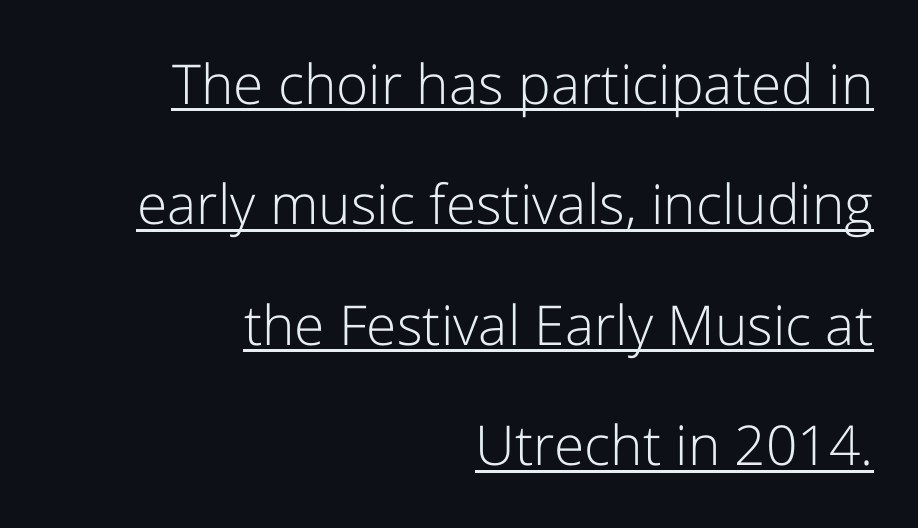
The face looks like a standard text weight, possibly lighter. Looks like someone drew a line under every word here. Characters remain perfectly vertical along every line. What kind of face is this? One without serifs — a sans. This sample has the flowing, uneven cadence of proportional lettering.
